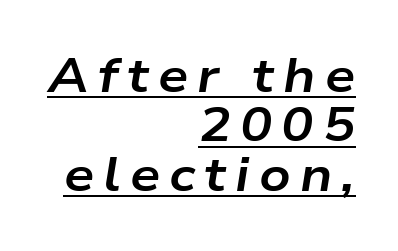
The image shows 48 px bold, wide type, italic (leaning right); set right-aligned, tight line spacing (1.03x), underlined; low stroke contrast and a medium x-height.
